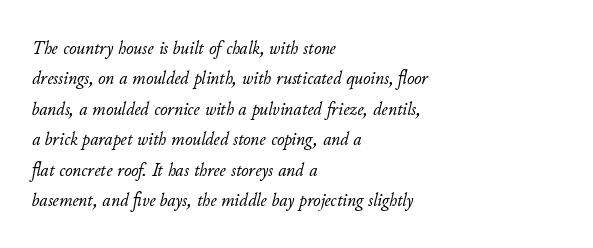
{"italic": "yes", "lean": "right", "slant_degrees": 11, "bold": "no", "underline": "no", "align": "left", "line_spacing": "normal", "line_spacing_ratio": 1.52, "letter_spacing": "normal", "letter_spacing_em": 0.0, "glyph_px": 20}
